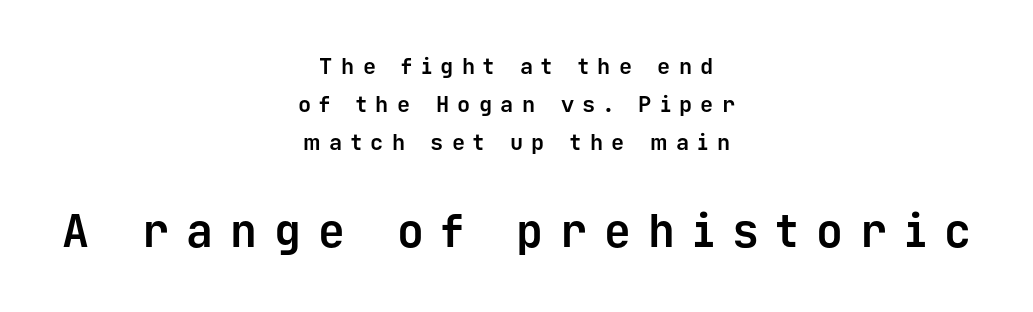
You'd pick this weight for a headline — it's a proper bold. This layout puts the modest block above and the oversized block below. The type is letterspaced generously, with wide tracking. Monospaced: the letters line up in strict vertical columns.
